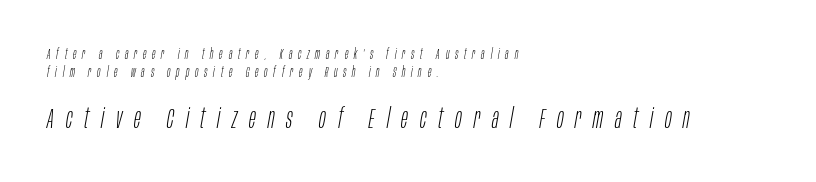
Here the designer chose a conventional face with non-uniform glyph widths. Lines of text with bare space underneath. The rows are spaced the way most documents space them. Think standard paragraph weight, or any step lighter than that.
